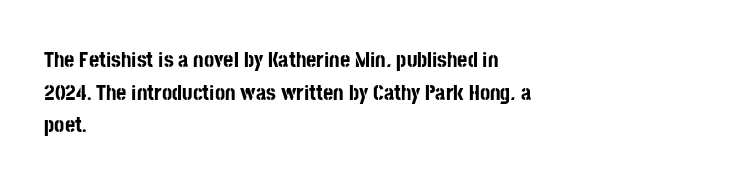
The image shows 22 px bold type, upright; set left-aligned, normal line spacing (1.48x), normal letter spacing, not underlined.
